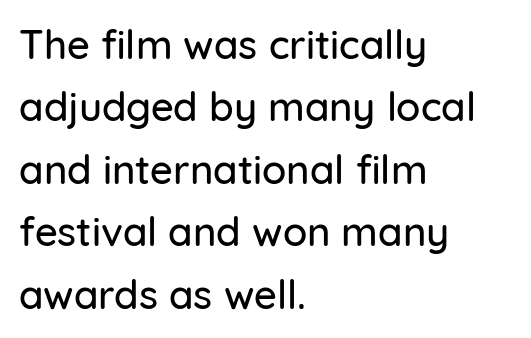
The image shows 40 px sans-serif type, upright; set left-aligned, normal line spacing (1.56x), normal letter spacing, not underlined; low stroke contrast and a medium x-height.
